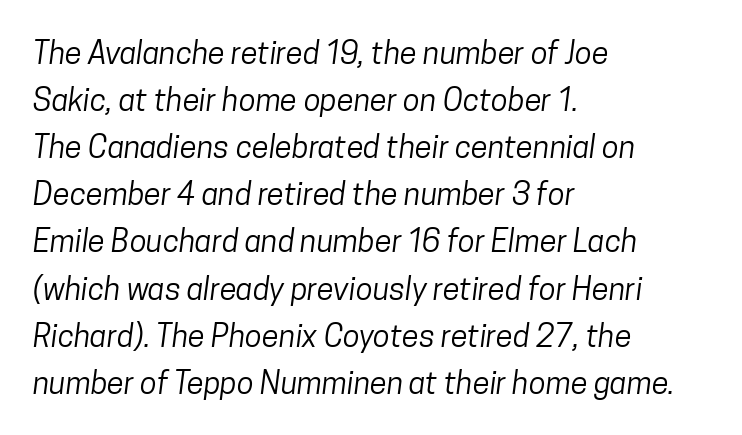
The glyphs are unaccompanied by any horizontal stroke below them. These lines stack with their left ends in a neat column. These lines are rendered in a variable-pitch font. Is the letter spacing exaggerated? No — it looks like the ordinary default. The rendering shows plain stroke endings on the letterforms — a sans-serif design. A quiet, ordinary-to-light weight characterises the typeface.
